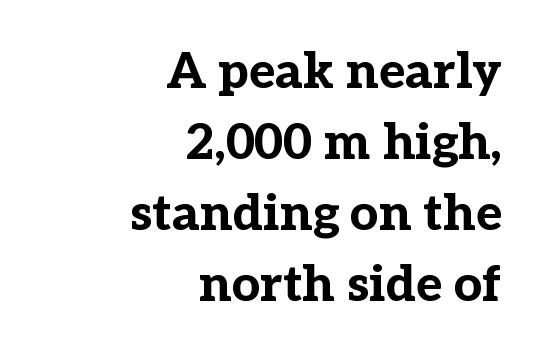
{"serif": "yes", "italic": "no", "bold": "yes", "weight": "bold", "width": "normal", "stroke_contrast": "low", "x_height": "medium", "monospaced": "no", "underline": "no", "align": "right", "line_spacing": "normal", "line_spacing_ratio": 1.42, "letter_spacing": "normal", "letter_spacing_em": 0.0, "glyph_px": 50}
